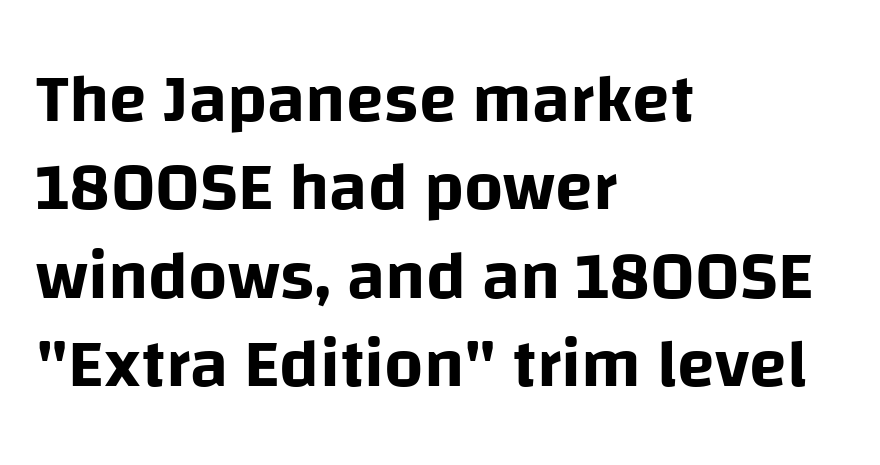
Posture: vertical. A typesetter would label this face a sans. Has an underline been added? It has not. Observe the ordinary spacing: letters are neighbours, not strangers.
